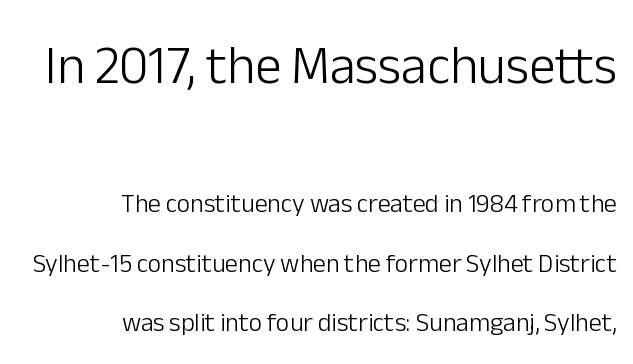
{"serif": "no", "italic": "no", "bold": "no", "weight": "light", "width": "normal", "stroke_contrast": "low", "x_height": "medium", "monospaced": "no", "underline": "no", "align": "right", "line_spacing": "loose", "line_spacing_ratio": 2.28, "letter_spacing": "normal", "letter_spacing_em": 0.0, "larger_block": "first", "size_ratio": 2.04, "glyph_px": 53}
